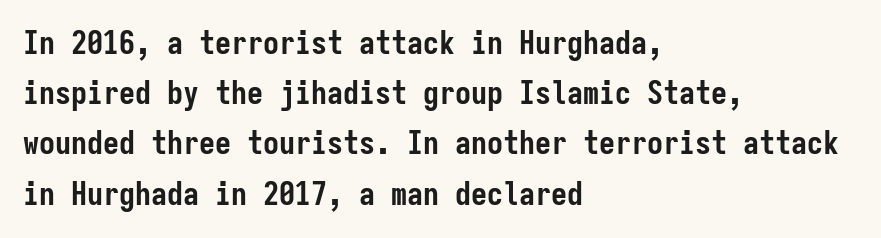
The image shows 32 px semibold, condensed sans-serif type, upright, monospaced; set left-aligned, normal line spacing (1.57x), normal letter spacing, not underlined; low stroke contrast and a medium x-height.
